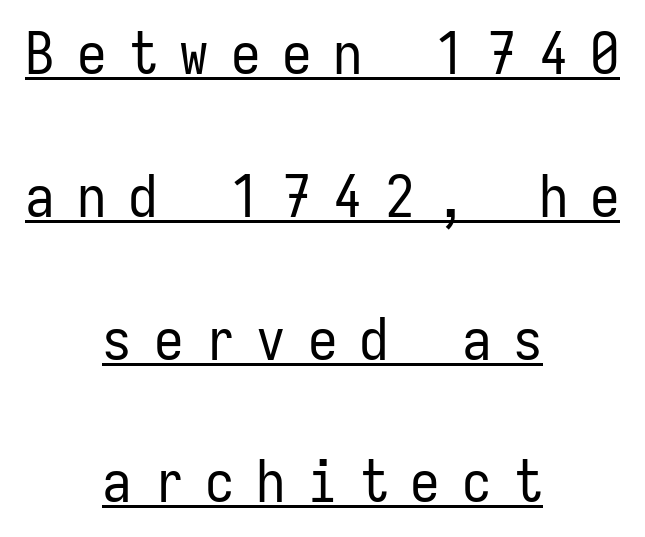
{"serif": "no", "italic": "no", "bold": "no", "weight": "regular", "width": "condensed", "stroke_contrast": "low", "x_height": "medium", "monospaced": "yes", "underline": "yes", "align": "center", "line_spacing": "loose", "line_spacing_ratio": 2.42, "letter_spacing": "wide", "letter_spacing_em": 0.37, "glyph_px": 59}
